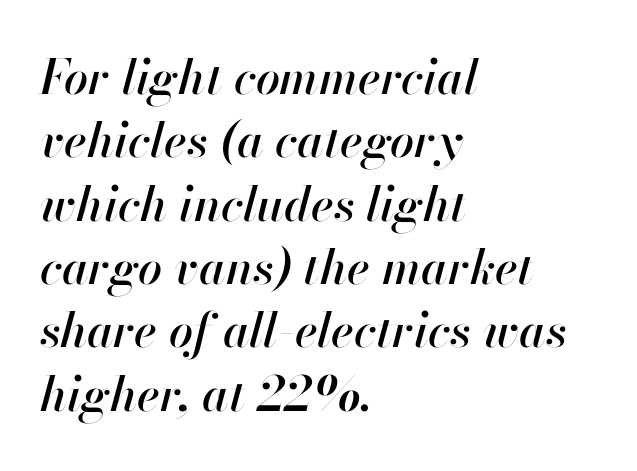
{"italic": "yes", "lean": "right", "slant_degrees": 13, "width": "normal", "stroke_contrast": "high", "x_height": "small", "monospaced": "no", "underline": "no", "align": "left", "line_spacing": "normal", "line_spacing_ratio": 1.32, "letter_spacing": "normal", "letter_spacing_em": 0.0, "glyph_px": 48}
